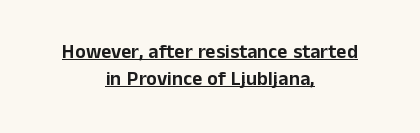
If you measured baseline to baseline, you'd find a middling distance. Quick note: underline on. Every stem runs plumb, perpendicular to the baseline. Where is the straight margin? There isn't one; the lines are centered.
